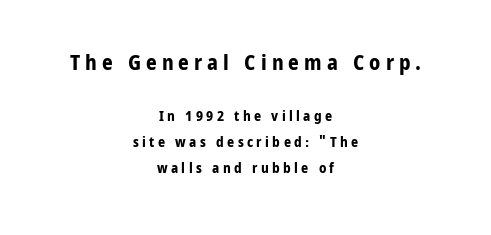
{"italic": "no", "bold": "yes", "underline": "no", "align": "center", "line_spacing_ratio": 1.87, "letter_spacing": "wide", "letter_spacing_em": 0.24, "larger_block": "first", "size_ratio": 1.5, "glyph_px": 21}
